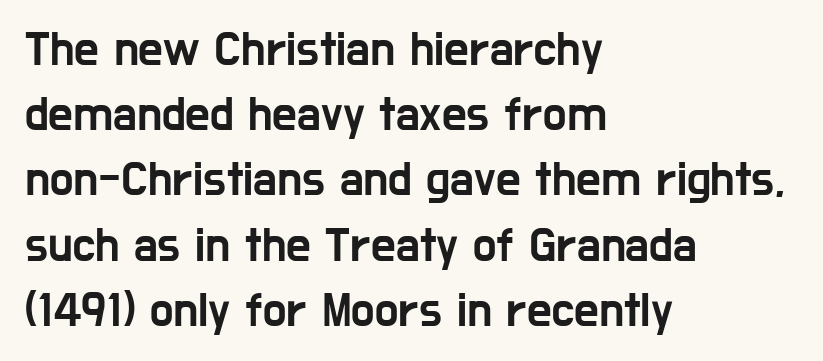
The image shows 49 px condensed sans-serif type, upright; set left-aligned, normal line spacing (1.33x), normal letter spacing, not underlined; low stroke contrast and a medium x-height.
